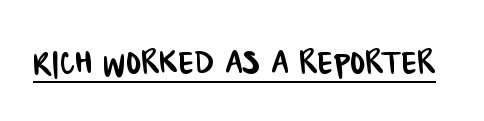
{"serif": "no", "width": "condensed", "stroke_contrast": "low", "x_height": "large", "monospaced": "no", "underline": "yes", "letter_spacing": "normal", "letter_spacing_em": 0.0, "glyph_px": 45}
